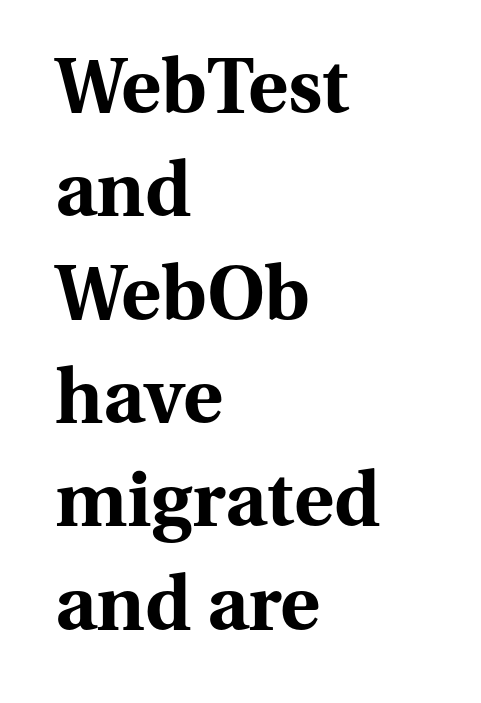
The strip under each line holds only bare page. Do the letters lean? They stand straight. A dark, heavy texture on the line: the type is bold. Nobody touched the tracking dial on this one. The type family on display is of the serif kind. The passage shown is typed in a proportional face where columns would drift.
